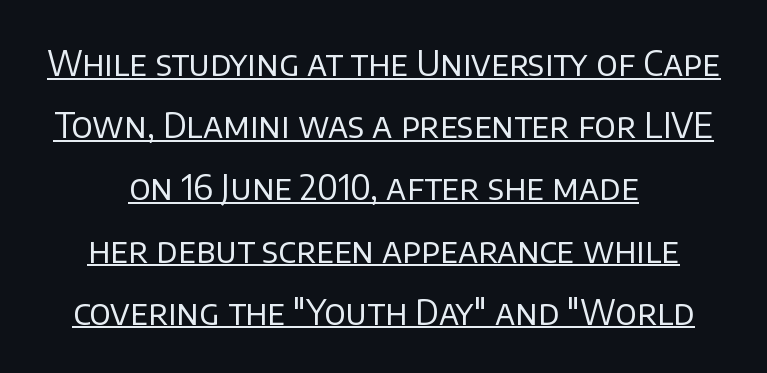
The image shows 34 px regular-weight sans-serif type, upright; set centered, line spacing 1.83x, normal letter spacing, underlined; low stroke contrast and a large x-height.
